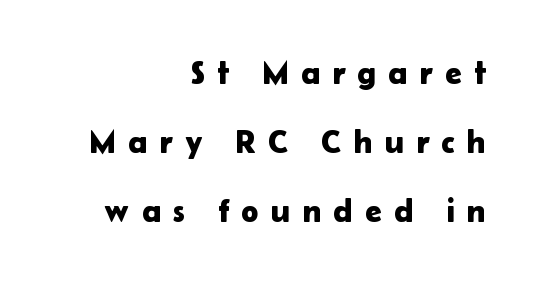
The image shows 33 px sans-serif type, upright; set right-aligned, loose line spacing (2.09x), unusually wide letter spacing (+0.37 em), not underlined; low stroke contrast and a medium x-height.
